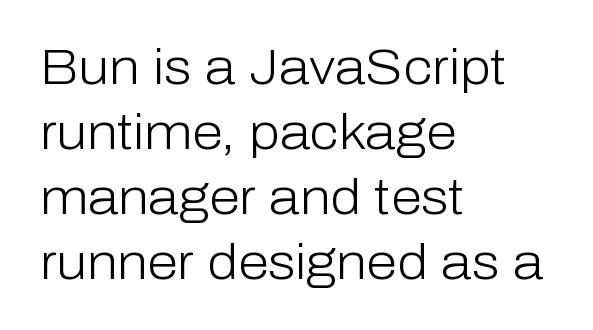
Honestly, the letter spacing is just normal — you wouldn't notice it. Tall strokes in this sample are plumb rather than angled. Leftover space on each line is placed entirely after the last word. Weight: in the light-to-regular range. Unmarked baselines from the first word to the last. Summary of vertical rhythm: regular, with standard interline spacing.
